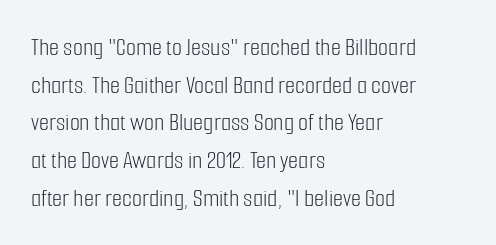
The image shows 26 px text type, upright; set left-aligned, normal line spacing (1.45x), normal letter spacing, not underlined.
